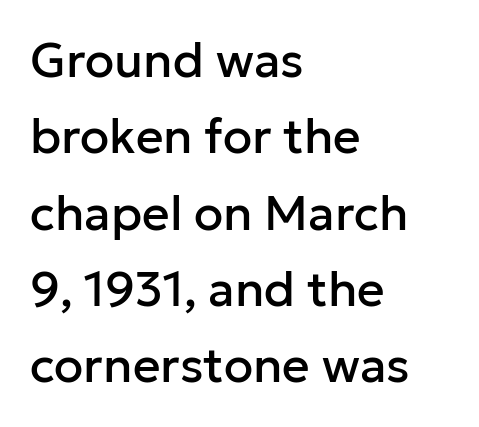
The image shows 48 px sans-serif type, upright; set left-aligned, normal line spacing (1.59x), normal letter spacing, not underlined; low stroke contrast and a medium x-height.
